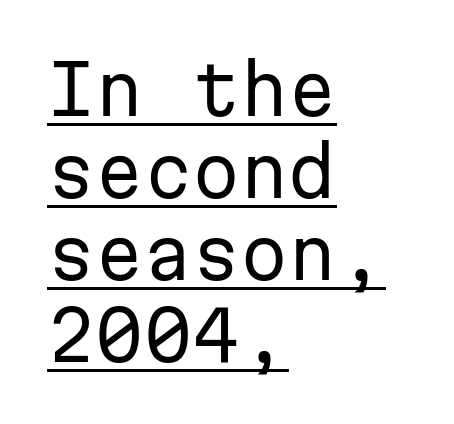
Q: Is the text bold? A: No.
Q: Is the text italic (slanted)? A: No, it is upright.
Q: Is the typeface a serif or a sans-serif typeface? A: Sans-serif.
Q: Is the text underlined? A: Yes.
Q: How is the paragraph aligned? A: Left-aligned.
Q: Is the spacing between letters normal or unusually wide? A: Normal.
Q: Width (condensed, normal, or wide)? A: Normal.
Q: Stroke contrast? A: Low.
Q: x-height? A: Medium.
Q: Monospaced? A: Yes.
